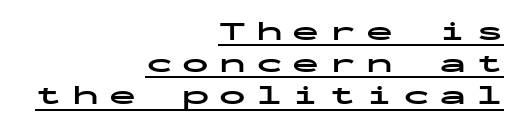
{"italic": "no", "bold": "yes", "underline": "yes", "align": "right", "line_spacing_ratio": 1.19, "letter_spacing": "wide", "letter_spacing_em": 0.36, "glyph_px": 27}
